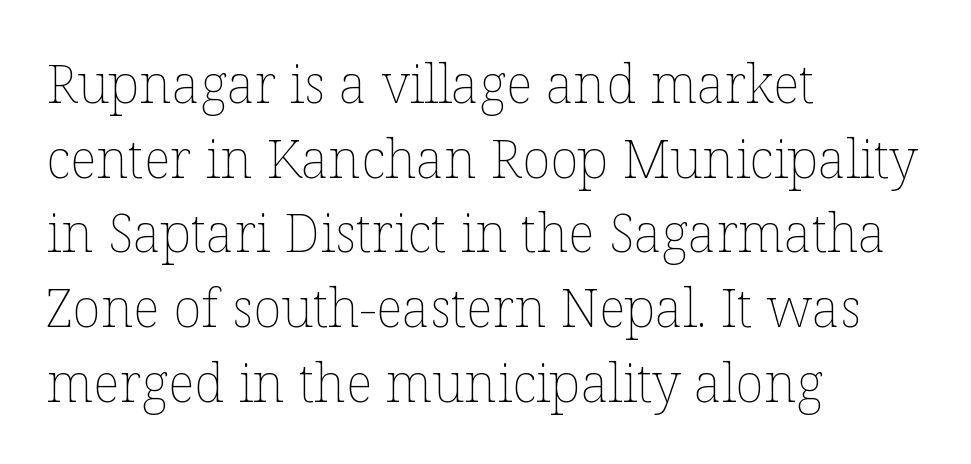
Q: Is the text bold? A: No.
Q: Is the text italic (slanted)? A: No, it is upright.
Q: Is the text underlined? A: No.
Q: How is the paragraph aligned? A: Left-aligned.
Q: Is the spacing between letters normal or unusually wide? A: Normal.
Q: Is the spacing between lines tight, normal or loose? A: Normal.
Q: Width (condensed, normal, or wide)? A: Normal.
Q: Stroke contrast? A: Low.
Q: x-height? A: Medium.
Q: Monospaced? A: No.
